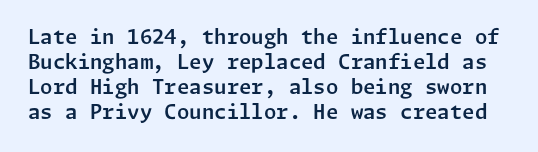
{"italic": "no", "underline": "no", "line_spacing": "normal", "line_spacing_ratio": 1.25, "letter_spacing": "normal", "letter_spacing_em": 0.0, "glyph_px": 20}
